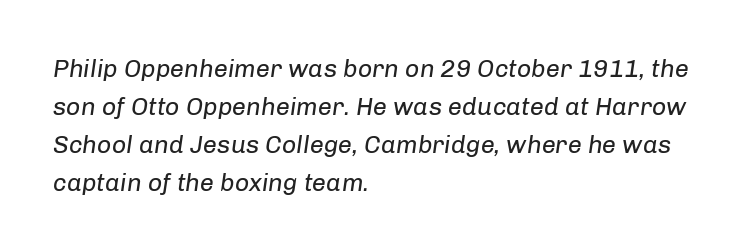
Q: Is the text bold? A: No.
Q: Is the text italic (slanted)? A: Yes, it leans right by about 8 degrees.
Q: Is the text underlined? A: No.
Q: How is the paragraph aligned? A: Left-aligned.
Q: Is the spacing between letters normal or unusually wide? A: Normal.
Q: Is the spacing between lines tight, normal or loose? A: Normal.
